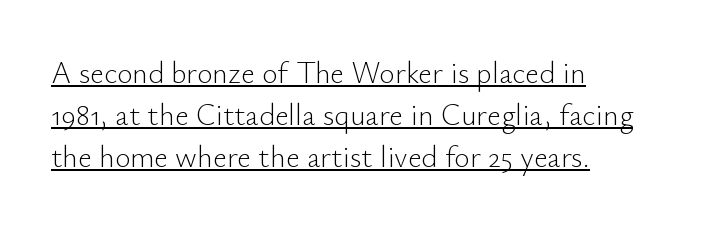
These lines are set flush left with a ragged right edge. Compared with undecorated copy, this sample adds a rule below the words. Each letter keeps its own natural width here, so spacing adapts to shape. Does the lettering tilt? It doesn't — this is upright. The vertical gap from one line to the next is medium. These lines are composed in type without serifs.
